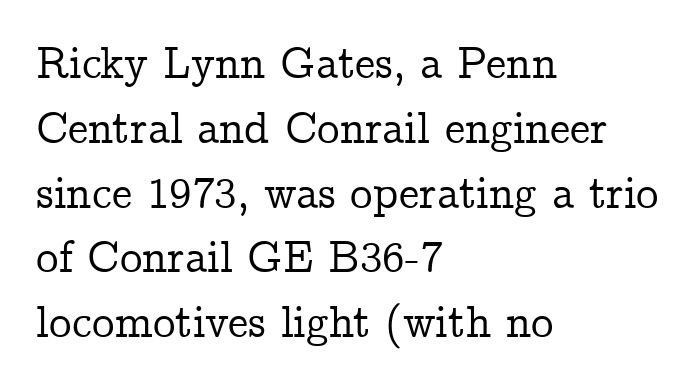
Spacing verdict: proportional, widths tailored to each character. Each letter's strokes conclude with small projecting serifs. Nope, not italic — everything's standing straight. Which margin do the lines hug? The left one — the right edge is uneven. Inter-character spacing is left at the font's built-in metrics. The passage shown is not underscored anywhere.
